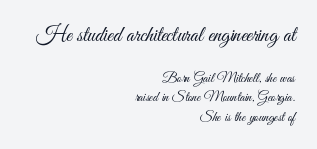
{"bold": "no", "underline": "no", "align": "right", "line_spacing": "normal", "line_spacing_ratio": 1.38, "letter_spacing": "normal", "letter_spacing_em": 0.0, "larger_block": "first", "size_ratio": 1.57, "glyph_px": 22}
